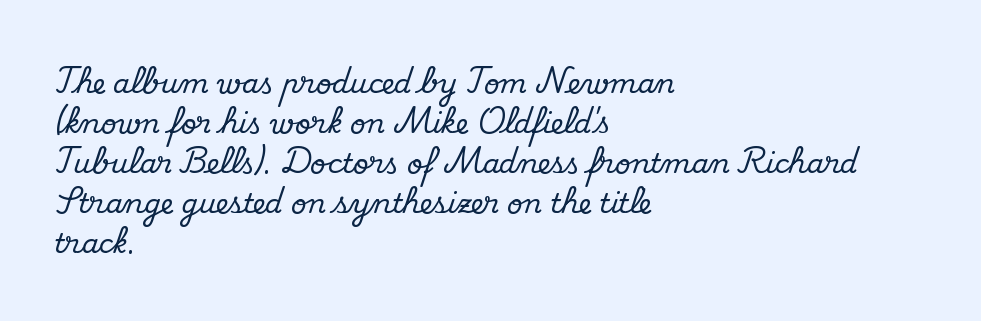
The image shows 27 px text type; set left-aligned, normal line spacing (1.48x), normal letter spacing, not underlined.
